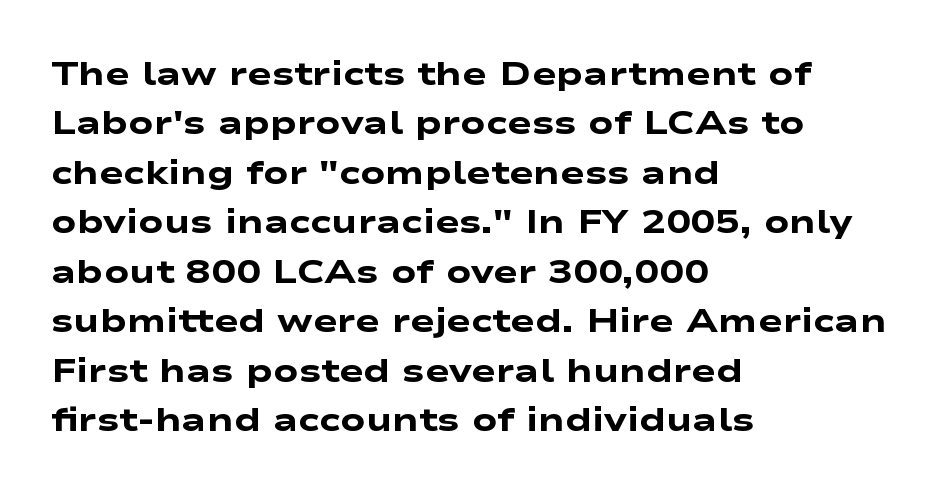
The image shows 33 px heavy, wide sans-serif type; set left-aligned, normal line spacing (1.5x), normal letter spacing, not underlined; low stroke contrast and a medium x-height.
